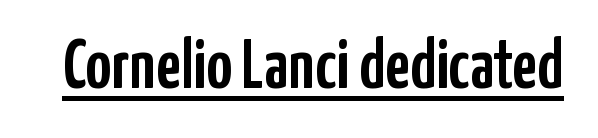
Character widths vary here, with narrow letters taking less room than wide ones. Is the letter spacing exaggerated? No — it looks like the ordinary default. A rule runs beneath these lines of type. Serif or sans? Sans — the stroke terminals are bare.
